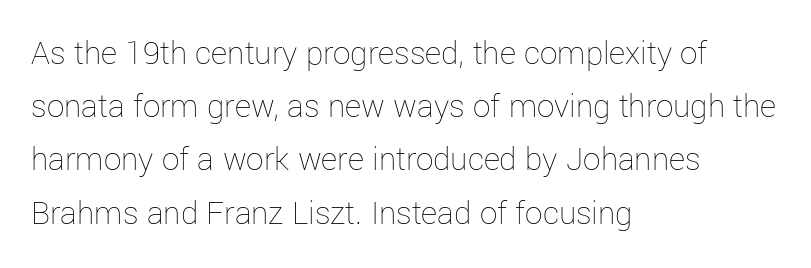
The image shows 35 px thin type, upright; set left-aligned, normal line spacing (1.52x), normal letter spacing, not underlined; low stroke contrast and a medium x-height.
